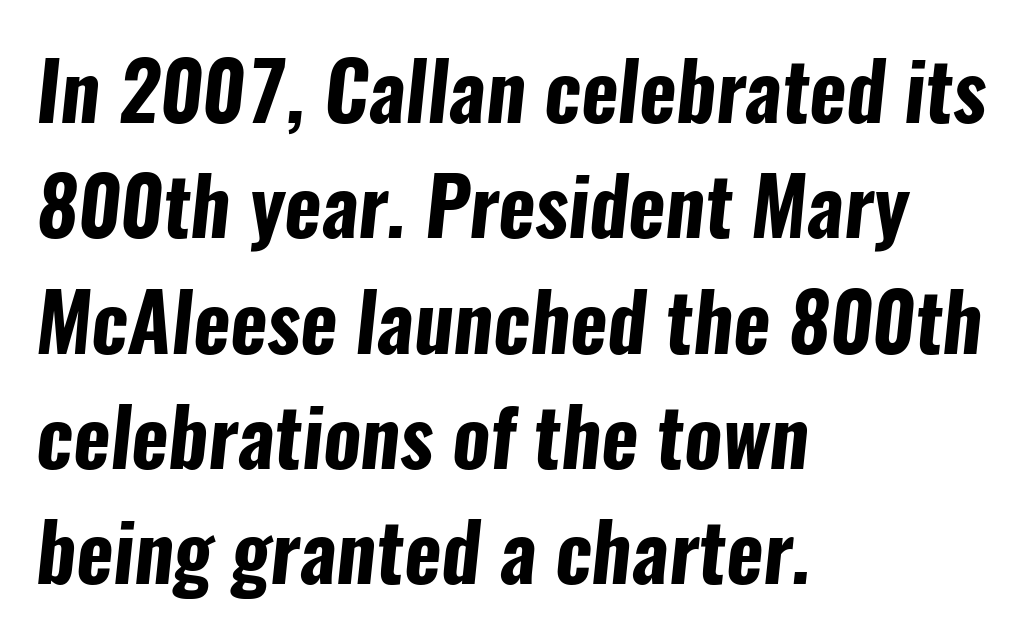
{"serif": "no", "bold": "yes", "weight": "bold", "width": "condensed", "stroke_contrast": "low", "x_height": "medium", "monospaced": "no", "underline": "no", "align": "left", "line_spacing": "normal", "line_spacing_ratio": 1.46, "letter_spacing": "normal", "letter_spacing_em": 0.0, "glyph_px": 79}
